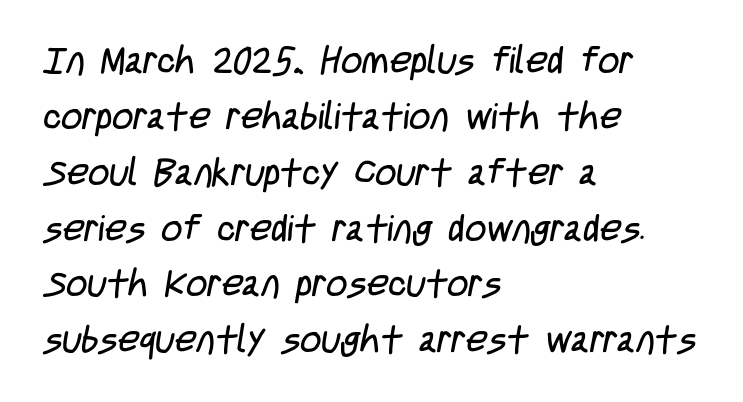
The image shows 37 px regular-weight, condensed sans-serif type; set left-aligned, normal line spacing (1.51x), normal letter spacing, not underlined; low stroke contrast and a large x-height.
